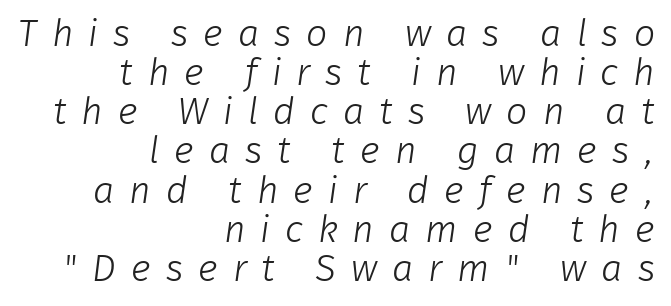
Q: Is the text bold? A: No.
Q: Is the typeface a serif or a sans-serif typeface? A: Sans-serif.
Q: Is the text underlined? A: No.
Q: How is the paragraph aligned? A: Right-aligned.
Q: Is the spacing between letters normal or unusually wide? A: Unusually wide.
Q: Is the spacing between lines tight, normal or loose? A: Tight.
Q: Width (condensed, normal, or wide)? A: Normal.
Q: Stroke contrast? A: Low.
Q: x-height? A: Medium.
Q: Monospaced? A: No.
